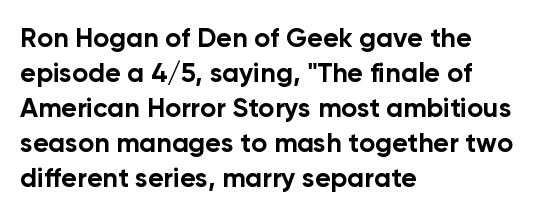
Q: Is the text bold? A: Yes.
Q: Is the text italic (slanted)? A: No, it is upright.
Q: Is the text underlined? A: No.
Q: How is the paragraph aligned? A: Left-aligned.
Q: Is the spacing between letters normal or unusually wide? A: Normal.
Q: Is the spacing between lines tight, normal or loose? A: Normal.
